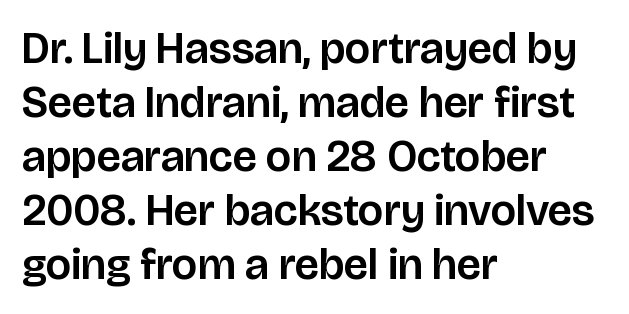
The image shows 44 px sans-serif type, upright; set left-aligned, line spacing 1.23x, normal letter spacing, not underlined; low stroke contrast and a large x-height.
